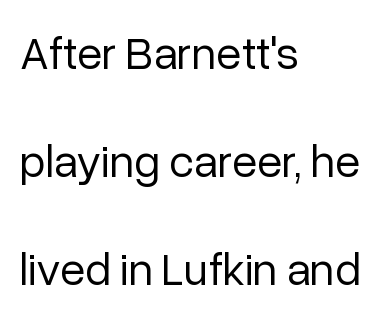
{"serif": "no", "italic": "no", "bold": "no", "weight": "regular", "width": "normal", "stroke_contrast": "low", "x_height": "medium", "monospaced": "no", "underline": "no", "align": "left", "line_spacing": "loose", "line_spacing_ratio": 2.35, "letter_spacing": "normal", "letter_spacing_em": 0.0, "glyph_px": 46}
